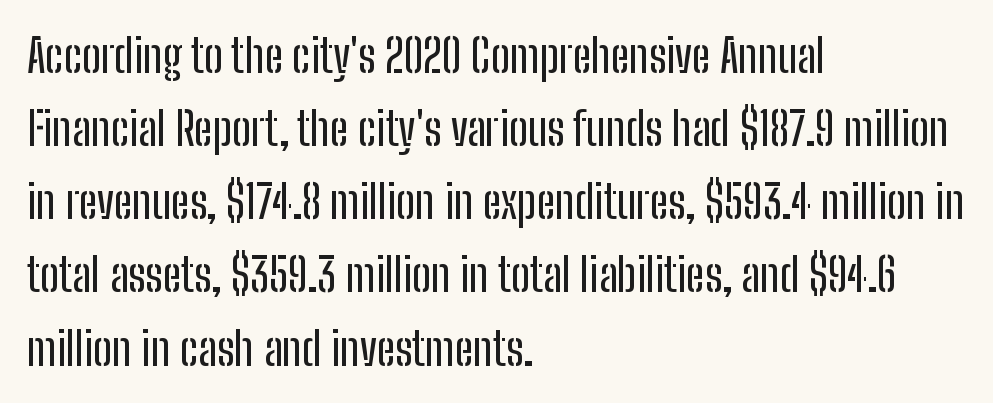
What's the leading like? Ordinary, nothing unusual. The tracking reads as untouched default to a designer's eye. Check where the strokes stop: nothing finishes them off — pure sans. Each line starts at the same left margin while the right side varies. These lines are rendered in a variable-pitch font.
